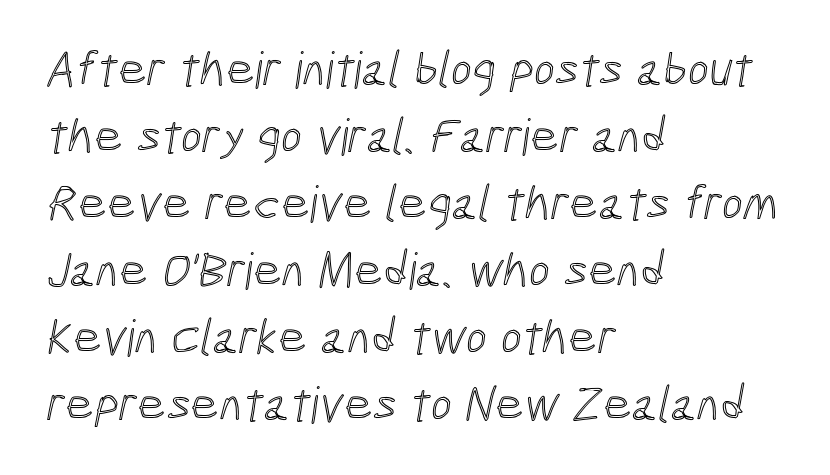
The image shows 50 px condensed type; set left-aligned, normal line spacing (1.34x), normal letter spacing, not underlined; a medium x-height.
